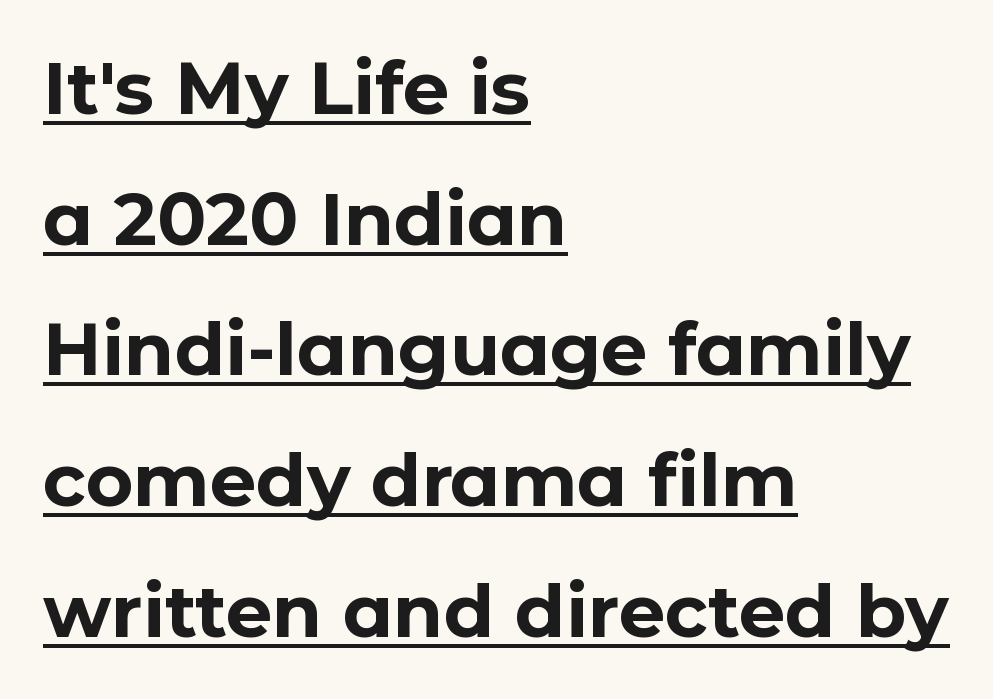
{"serif": "no", "italic": "no", "bold": "yes", "weight": "bold", "width": "normal", "stroke_contrast": "low", "x_height": "medium", "monospaced": "no", "underline": "yes", "align": "left", "line_spacing_ratio": 1.79, "letter_spacing": "normal", "letter_spacing_em": 0.0, "glyph_px": 73}
